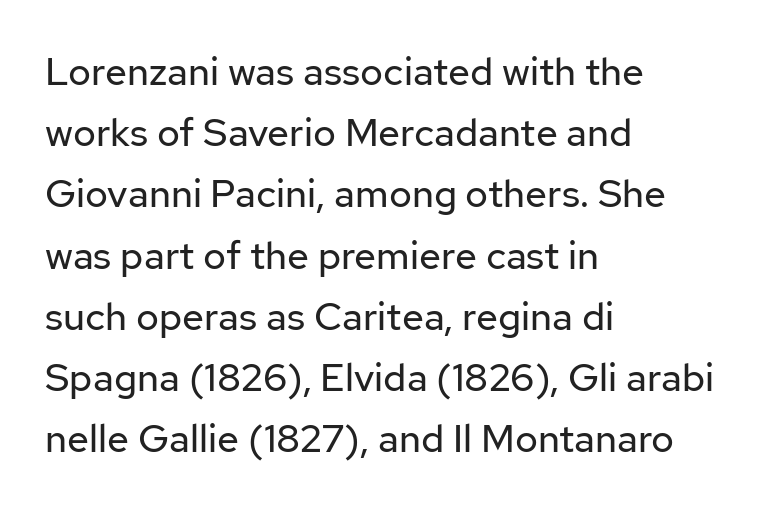
The image shows 39 px regular-weight sans-serif type, upright; set left-aligned, normal line spacing (1.57x), normal letter spacing, not underlined; low stroke contrast and a medium x-height.
